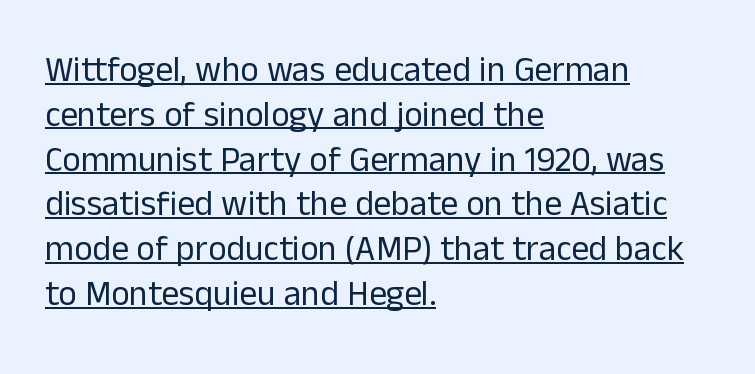
Q: Is the text bold? A: No.
Q: Is the text italic (slanted)? A: No, it is upright.
Q: Is the typeface a serif or a sans-serif typeface? A: Sans-serif.
Q: Is the text underlined? A: Yes.
Q: How is the paragraph aligned? A: Left-aligned.
Q: Is the spacing between letters normal or unusually wide? A: Normal.
Q: Is the spacing between lines tight, normal or loose? A: Normal.
Q: Width (condensed, normal, or wide)? A: Normal.
Q: Stroke contrast? A: Low.
Q: x-height? A: Medium.
Q: Monospaced? A: No.
